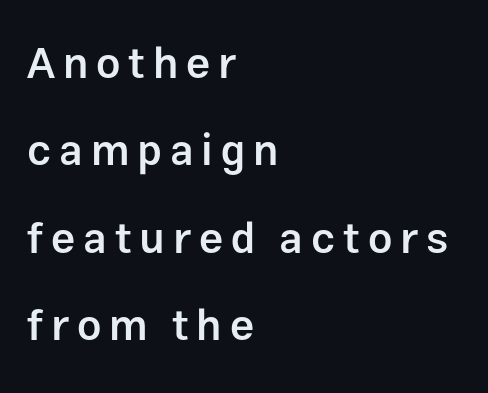
Q: Is the text bold? A: Semi-bold.
Q: Is the text italic (slanted)? A: No, it is upright.
Q: Is the typeface a serif or a sans-serif typeface? A: Sans-serif.
Q: Is the text underlined? A: No.
Q: How is the paragraph aligned? A: Left-aligned.
Q: Is the spacing between lines tight, normal or loose? A: Loose.
Q: Width (condensed, normal, or wide)? A: Normal.
Q: Stroke contrast? A: Low.
Q: x-height? A: Medium.
Q: Monospaced? A: No.
